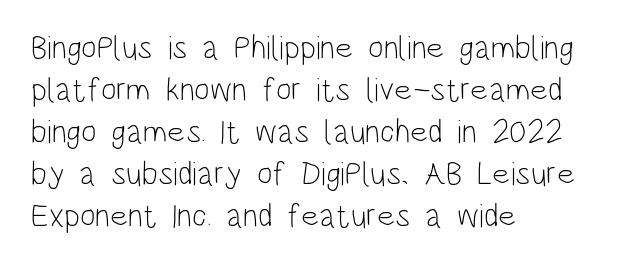
The image shows 33 px light, condensed sans-serif type, upright; set left-aligned, normal line spacing (1.27x), normal letter spacing, not underlined; low stroke contrast and a large x-height.
